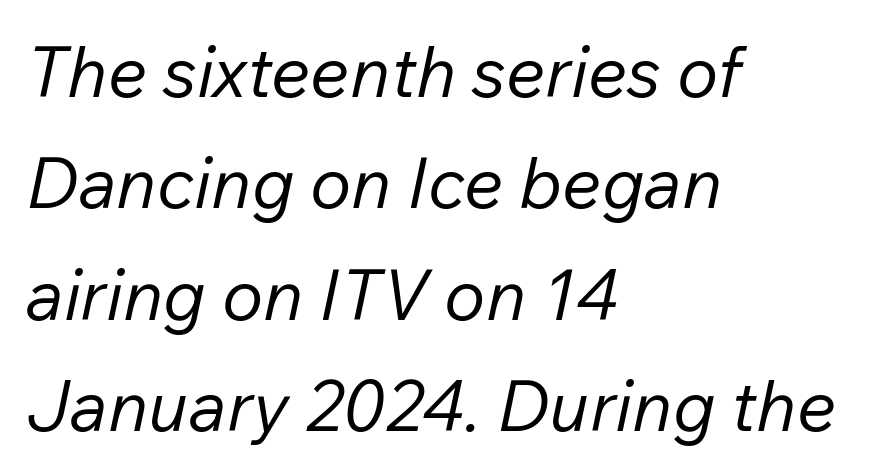
{"italic": "yes", "lean": "right", "slant_degrees": 12, "bold": "no", "weight": "regular", "width": "normal", "stroke_contrast": "low", "x_height": "medium", "monospaced": "no", "underline": "no", "align": "left", "line_spacing": "normal", "line_spacing_ratio": 1.59, "letter_spacing": "normal", "letter_spacing_em": 0.0, "glyph_px": 70}
